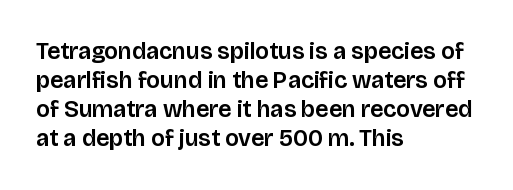
{"italic": "no", "underline": "no", "align": "left", "line_spacing_ratio": 1.21, "letter_spacing": "normal", "letter_spacing_em": 0.0, "glyph_px": 24}
